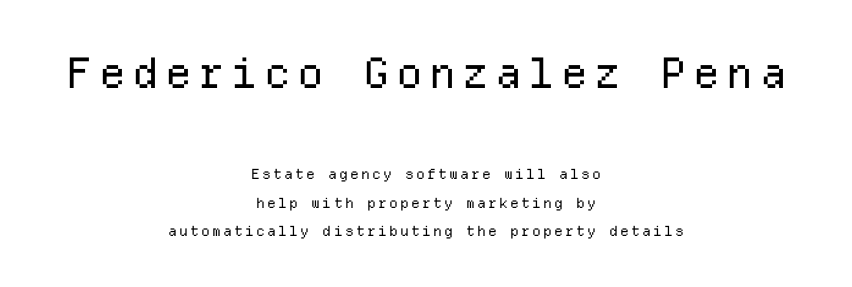
A quiet, ordinary-to-light weight characterises the typeface. In terms of posture, this sample is upright. Font category for this specimen: sans-serif. Block one is the big one; block two sits smaller underneath.
